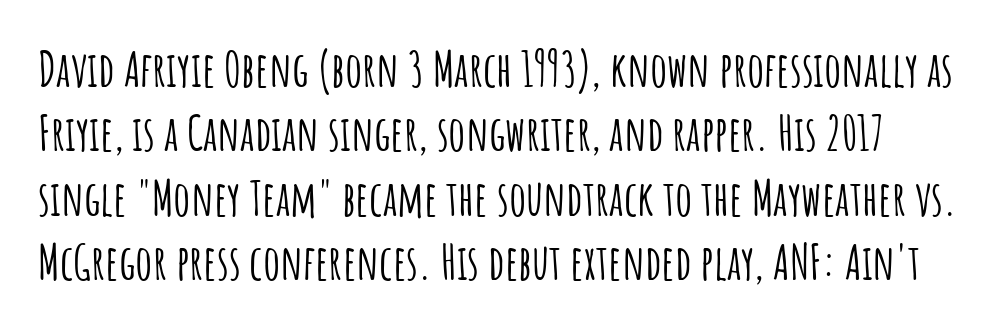
Are there feet on the stems? There aren't — it's a sans. Descender tails drop into unmarked territory. Students, observe: this is what conventionally led text looks like. The letters stand upright; this is a roman face. Character widths vary here, with narrow letters taking less room than wide ones.
